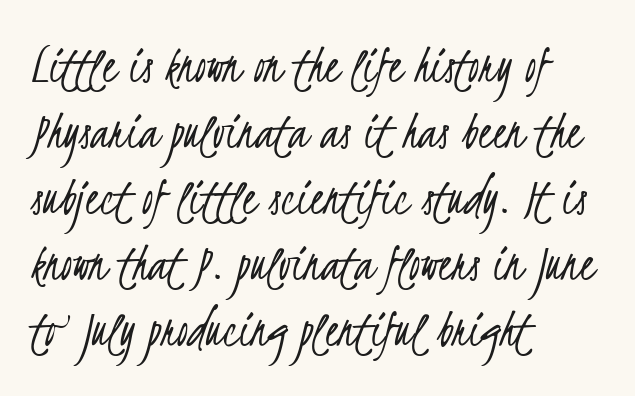
The image shows 55 px light, condensed sans-serif type; set left-aligned, line spacing 1.2x, normal letter spacing, not underlined; low stroke contrast and a small x-height.
